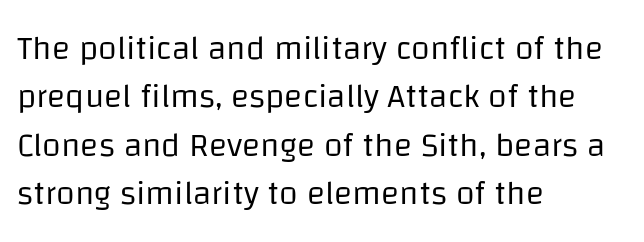
Q: Is the text bold? A: No.
Q: Is the text italic (slanted)? A: No, it is upright.
Q: Is the typeface a serif or a sans-serif typeface? A: Sans-serif.
Q: Is the text underlined? A: No.
Q: How is the paragraph aligned? A: Left-aligned.
Q: Is the spacing between letters normal or unusually wide? A: Normal.
Q: Is the spacing between lines tight, normal or loose? A: Normal.
Q: Width (condensed, normal, or wide)? A: Normal.
Q: Stroke contrast? A: Low.
Q: x-height? A: Large.
Q: Monospaced? A: No.
